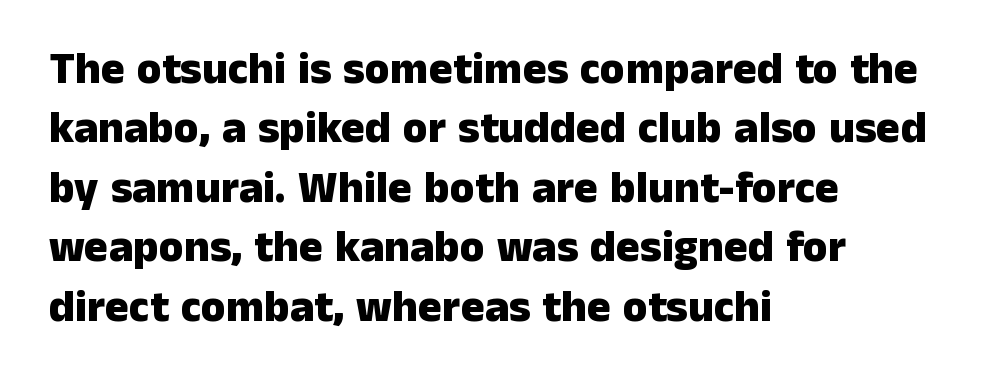
The image shows 45 px heavy sans-serif type, upright; set left-aligned, normal line spacing (1.32x), normal letter spacing, not underlined; low stroke contrast and a medium x-height.
